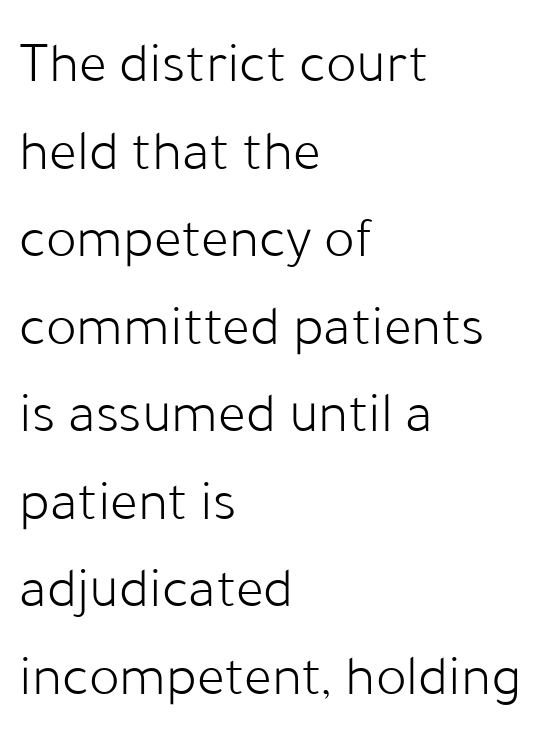
I'd call this a sans setting — the letters go barefoot. The block of text has a typical density, with ordinary space between rows. The letterforms sit at book weight or below. The rendering uses natural spacing where letterforms have individual widths. One-word summary of the alignment: left.
